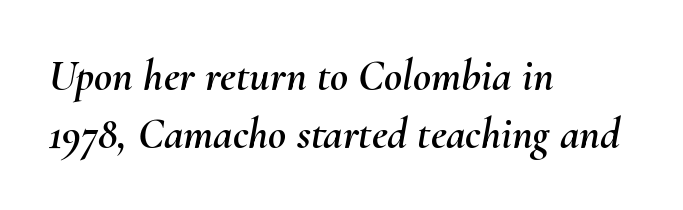
Q: Is the text italic (slanted)? A: Yes, it leans right by about 10 degrees.
Q: Is the text underlined? A: No.
Q: How is the paragraph aligned? A: Left-aligned.
Q: Is the spacing between letters normal or unusually wide? A: Normal.
Q: Is the spacing between lines tight, normal or loose? A: Normal.
Q: Width (condensed, normal, or wide)? A: Normal.
Q: Stroke contrast? A: Medium.
Q: x-height? A: Small.
Q: Monospaced? A: No.
